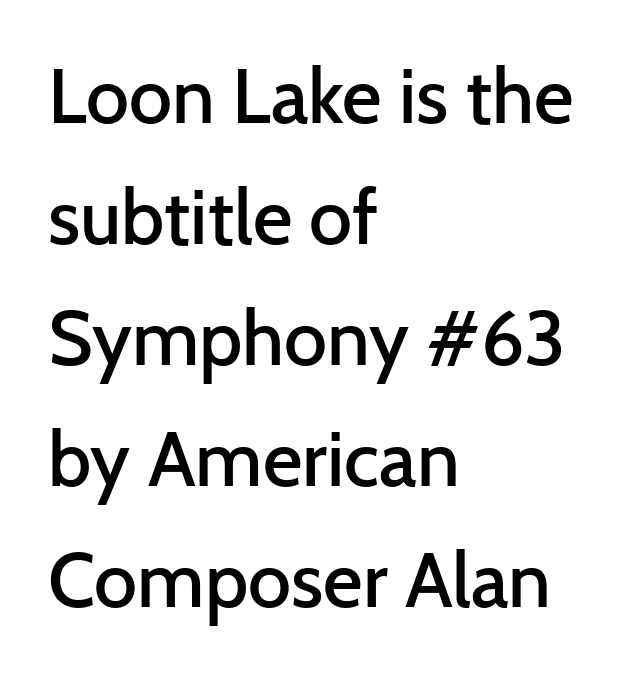
{"serif": "no", "italic": "no", "bold": "semi", "weight": "semibold", "width": "normal", "stroke_contrast": "low", "x_height": "medium", "monospaced": "no", "underline": "no", "align": "left", "line_spacing": "normal", "line_spacing_ratio": 1.57, "letter_spacing": "normal", "letter_spacing_em": 0.0, "glyph_px": 77}
